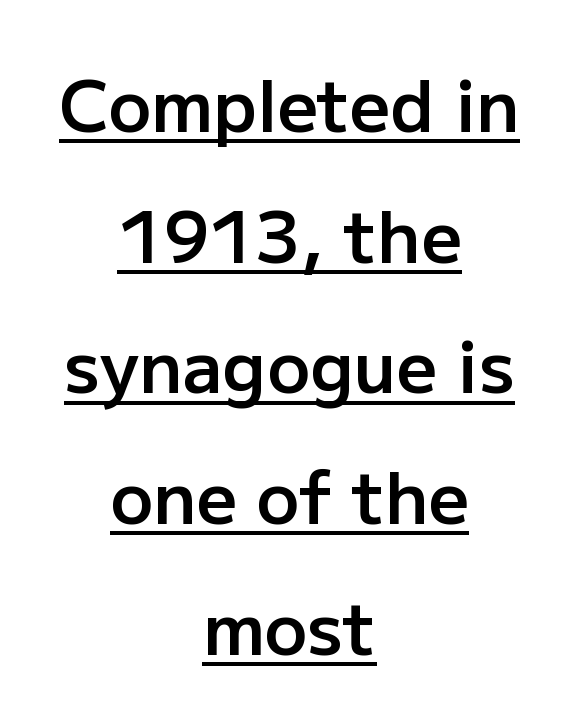
A roman cut, with each character standing at attention. Note: no serifs on the glyphs. The face used here is proportionally spaced, like ordinary book or web type. Standard letterfit; no display-style spreading of the glyphs. The typesetter has applied underlining to the passage shown. Centered paragraph, ragged on both sides.
